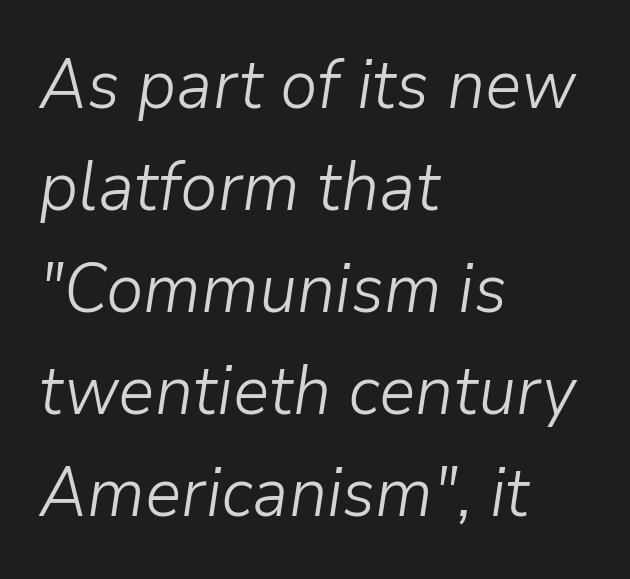
Beneath every word, the page is bare. Regarding leading, the lines here are spaced in the standard way. The passage is arranged the way most books set body copy — flush left. The face looks like a standard text weight, possibly lighter. In terms of posture, this sample is oblique. The passage shown is typed in a proportional face where columns would drift.
